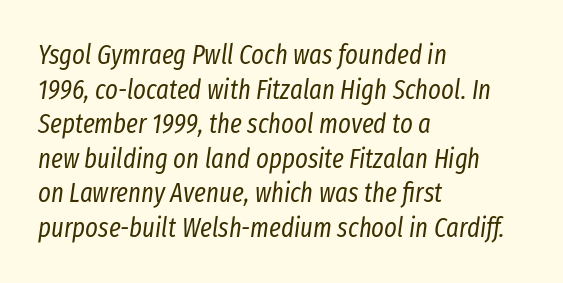
The image shows 27 px text type, italic (leaning right); set left-aligned, normal line spacing (1.28x), normal letter spacing, not underlined.
